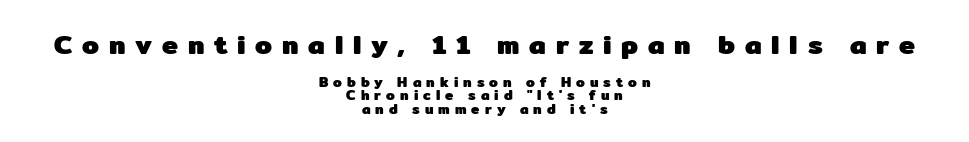
This is heavy type, rendered in bold. The gaps between neighbouring characters are conspicuously large. The vertical gap from one line to the next is small. Has an underline been added? It has not.
